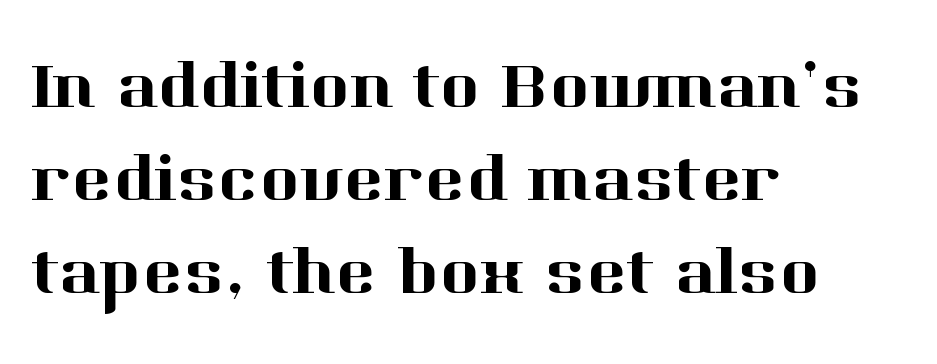
The image shows 68 px serif type, upright; set left-aligned, normal line spacing (1.37x), normal letter spacing, not underlined; high stroke contrast and a medium x-height.
